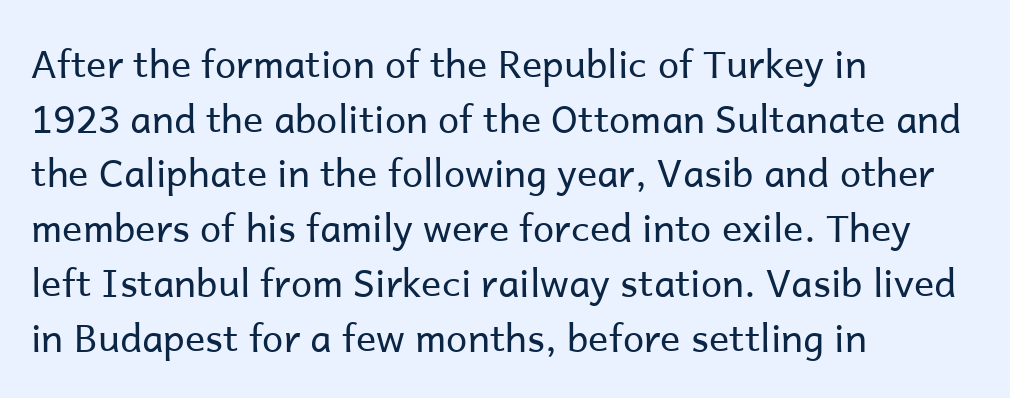
Q: Is the text bold? A: No.
Q: Is the text italic (slanted)? A: No, it is upright.
Q: Is the typeface a serif or a sans-serif typeface? A: Sans-serif.
Q: Is the text underlined? A: No.
Q: How is the paragraph aligned? A: Left-aligned.
Q: Is the spacing between letters normal or unusually wide? A: Normal.
Q: Is the spacing between lines tight, normal or loose? A: Normal.
Q: Width (condensed, normal, or wide)? A: Normal.
Q: Stroke contrast? A: Low.
Q: x-height? A: Medium.
Q: Monospaced? A: No.
